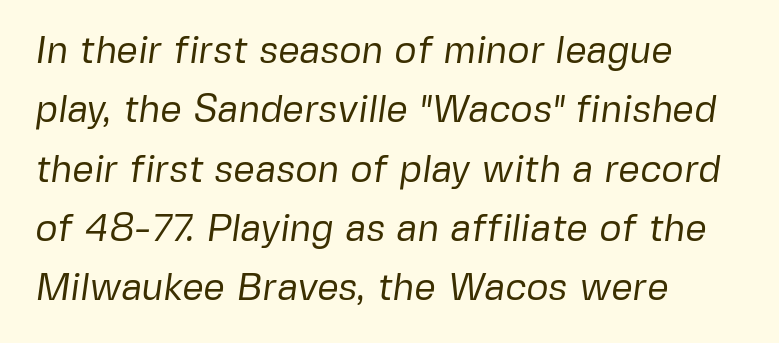
Q: Is the text bold? A: No.
Q: Is the typeface a serif or a sans-serif typeface? A: Sans-serif.
Q: Is the text underlined? A: No.
Q: How is the paragraph aligned? A: Left-aligned.
Q: Is the spacing between letters normal or unusually wide? A: Normal.
Q: Is the spacing between lines tight, normal or loose? A: Normal.
Q: Width (condensed, normal, or wide)? A: Normal.
Q: Stroke contrast? A: Low.
Q: x-height? A: Medium.
Q: Monospaced? A: No.
